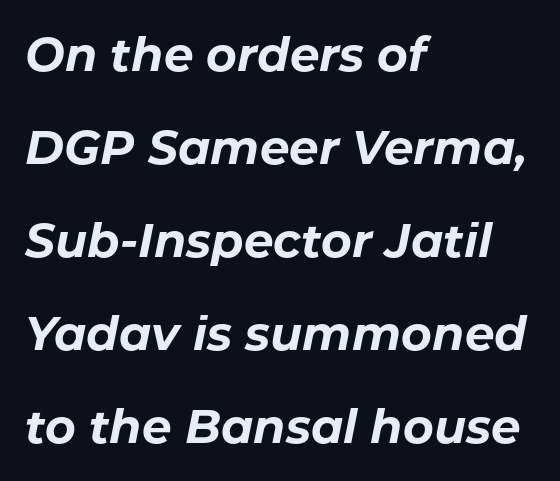
Looks like regular typesetting: each glyph gets only the width it needs. How are the letters spaced? Ordinarily, with no added tracking. Words float on clear page, feet unadorned. The glyphs look as if they've been sheared to an angle. The block of text is sparse from top to bottom, with ample space between rows.
